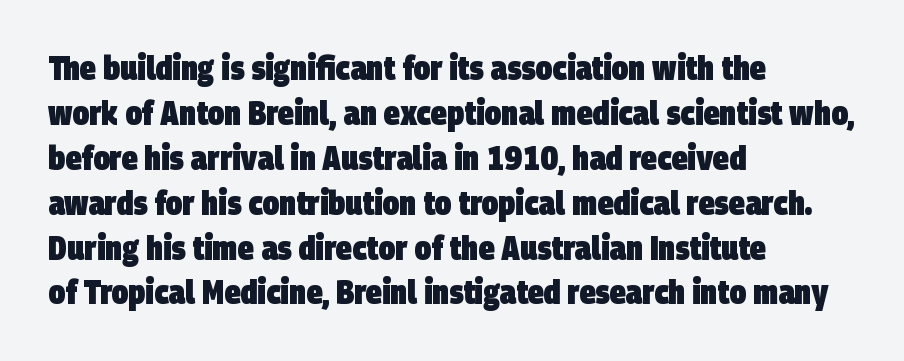
Q: Is the text bold? A: Yes.
Q: Is the typeface a serif or a sans-serif typeface? A: Sans-serif.
Q: Is the text underlined? A: No.
Q: How is the paragraph aligned? A: Left-aligned.
Q: Is the spacing between letters normal or unusually wide? A: Normal.
Q: Is the spacing between lines tight, normal or loose? A: Normal.
Q: Width (condensed, normal, or wide)? A: Condensed.
Q: Stroke contrast? A: Low.
Q: x-height? A: Large.
Q: Monospaced? A: No.
